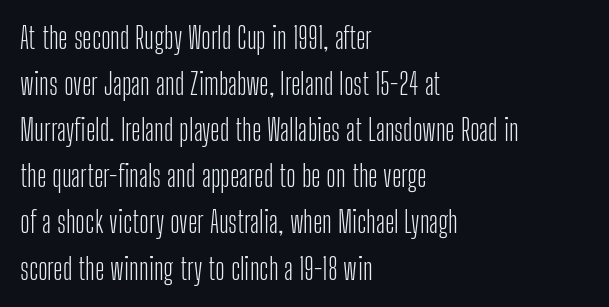
{"serif": "no", "italic": "no", "bold": "no", "weight": "light", "width": "condensed", "stroke_contrast": "low", "x_height": "medium", "monospaced": "no", "underline": "no", "align": "left", "line_spacing": "normal", "line_spacing_ratio": 1.59, "letter_spacing": "normal", "letter_spacing_em": 0.0, "glyph_px": 29}
